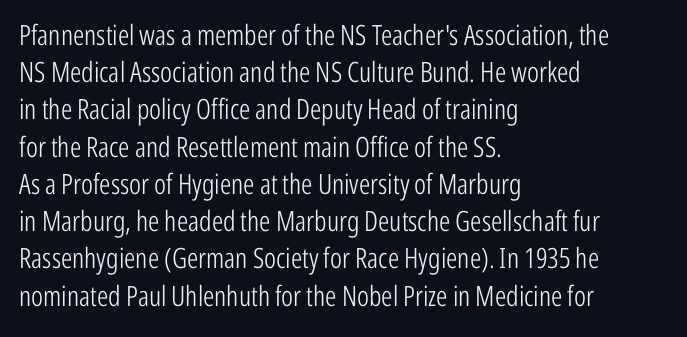
Q: Is the text bold? A: No.
Q: Is the text italic (slanted)? A: No, it is upright.
Q: Is the typeface a serif or a sans-serif typeface? A: Sans-serif.
Q: Is the text underlined? A: No.
Q: How is the paragraph aligned? A: Left-aligned.
Q: Is the spacing between letters normal or unusually wide? A: Normal.
Q: Is the spacing between lines tight, normal or loose? A: Normal.
Q: Width (condensed, normal, or wide)? A: Condensed.
Q: Stroke contrast? A: Low.
Q: x-height? A: Medium.
Q: Monospaced? A: No.
